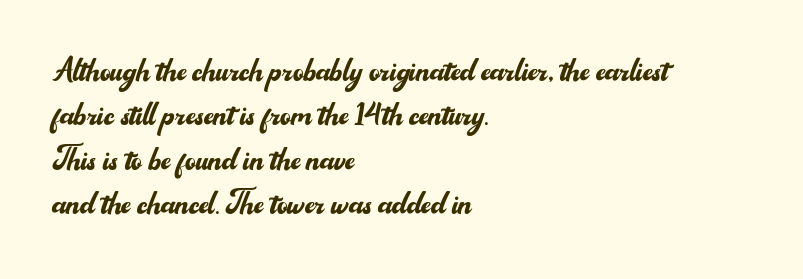
The image shows 41 px regular-weight sans-serif type; set left-aligned, tight line spacing (1.08x), normal letter spacing, not underlined; medium stroke contrast and a small x-height.
